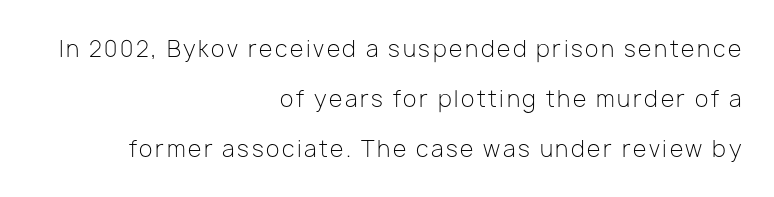
Nobody drew a line under any word here. Ascenders rise straight up at ninety degrees. A light-to-regular cut is what we see here. A flush-right, rag-left setting is used for this passage.
